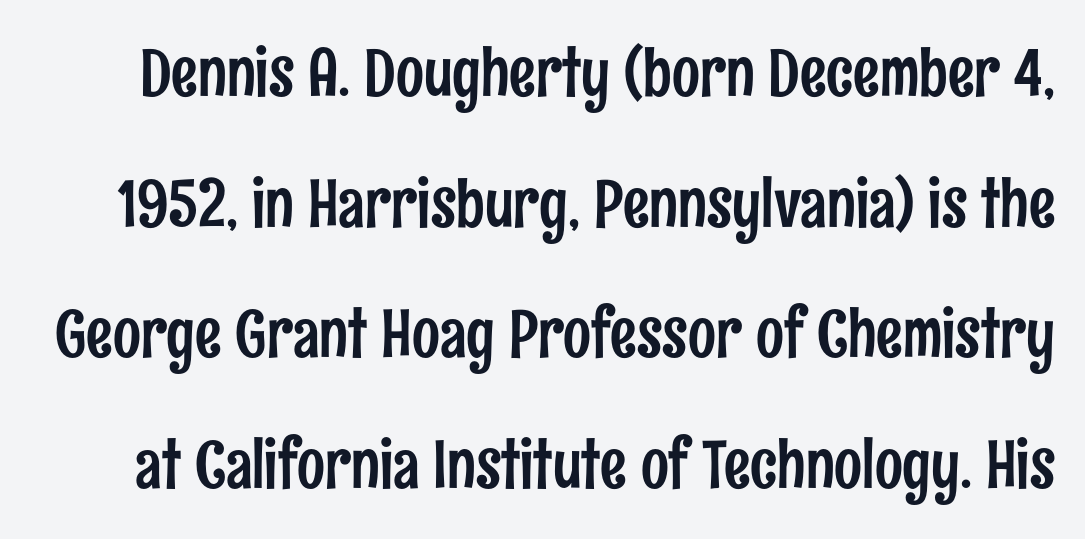
{"serif": "no", "italic": "no", "width": "condensed", "stroke_contrast": "low", "x_height": "medium", "monospaced": "no", "underline": "no", "line_spacing": "loose", "line_spacing_ratio": 1.98, "letter_spacing": "normal", "letter_spacing_em": 0.0, "glyph_px": 66}
